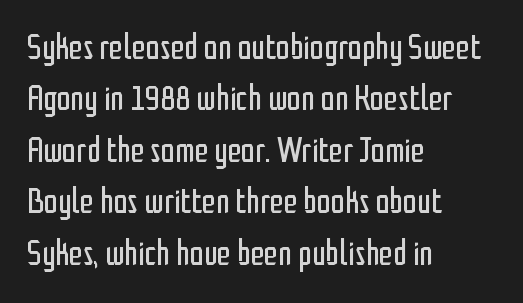
Compared with a typical body face, this is equally light or lighter still. What's the leading like? Ordinary, nothing unusual. Between one letter and the next there's only the usual sliver of space. Every row of glyphs begins at an identical x-position on the left.
